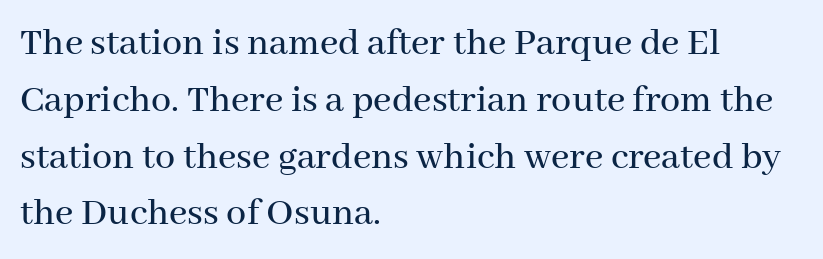
Notice how descenders clear the ascenders below comfortably — that's standard leading. Horizontal alignment here is leftward, the default for most running prose. The space directly below the letters is spotless. The passage shown has conventional tracking throughout. The typeface chosen for these lines features serifs.
